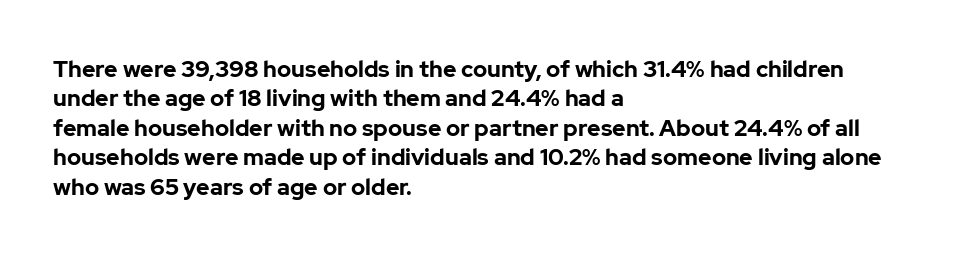
{"italic": "no", "bold": "yes", "underline": "no", "align": "left", "line_spacing": "normal", "line_spacing_ratio": 1.28, "letter_spacing": "normal", "letter_spacing_em": 0.0, "glyph_px": 23}
